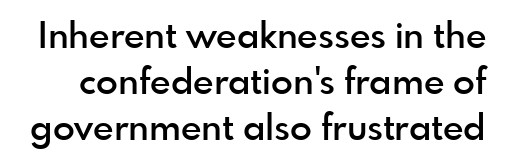
The letters stand upright; this is a roman face. Font category for this specimen: sans-serif. The face used here is proportionally spaced, like ordinary book or web type. This rendering leaves character spacing at its baseline value. Descenders are the only things crossing below the line.
